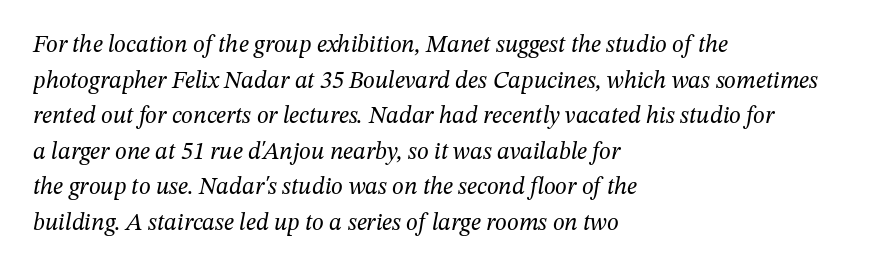
Q: Is the text bold? A: No.
Q: Is the text italic (slanted)? A: Yes, it leans right by about 12 degrees.
Q: Is the text underlined? A: No.
Q: How is the paragraph aligned? A: Left-aligned.
Q: Is the spacing between letters normal or unusually wide? A: Normal.
Q: Is the spacing between lines tight, normal or loose? A: Normal.
